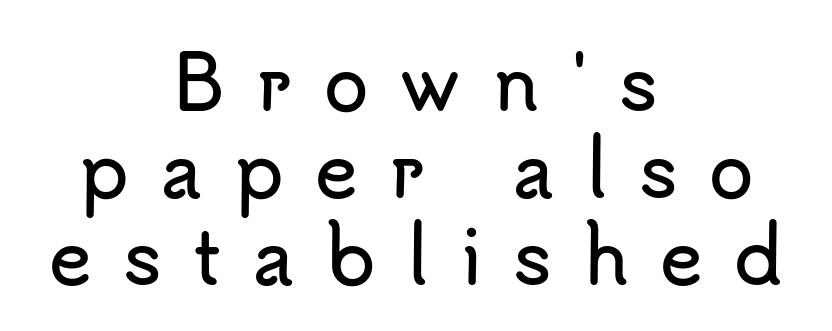
The image shows 73 px sans-serif type, upright; set centered, line spacing 1.19x, unusually wide letter spacing (+0.43 em), not underlined; low stroke contrast and a small x-height.
